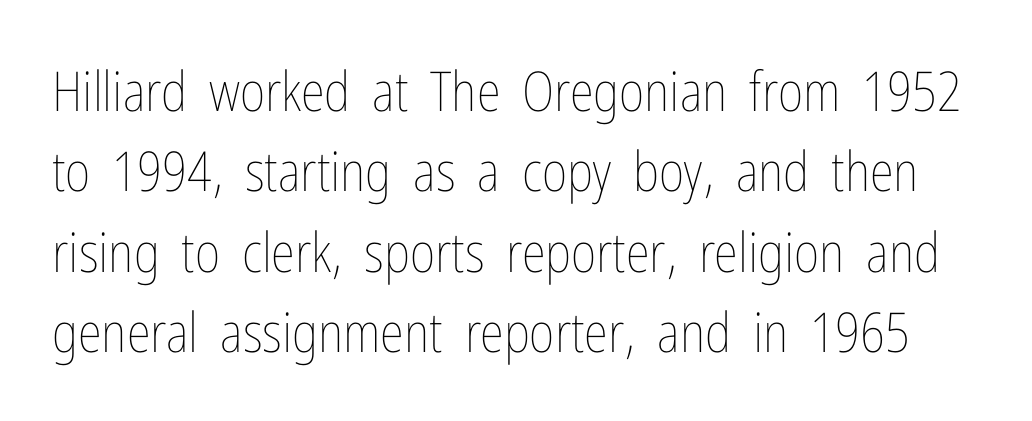
The image shows 55 px thin, condensed type, upright; set normal line spacing (1.46x), normal letter spacing, not underlined; low stroke contrast and a medium x-height.
